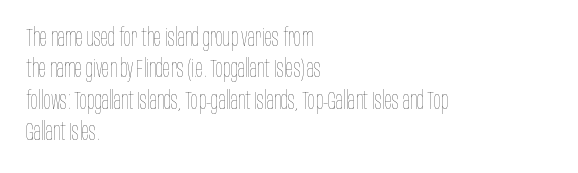
{"italic": "no", "bold": "no", "underline": "no", "align": "left", "line_spacing": "normal", "line_spacing_ratio": 1.31, "letter_spacing": "normal", "letter_spacing_em": 0.0, "glyph_px": 24}
